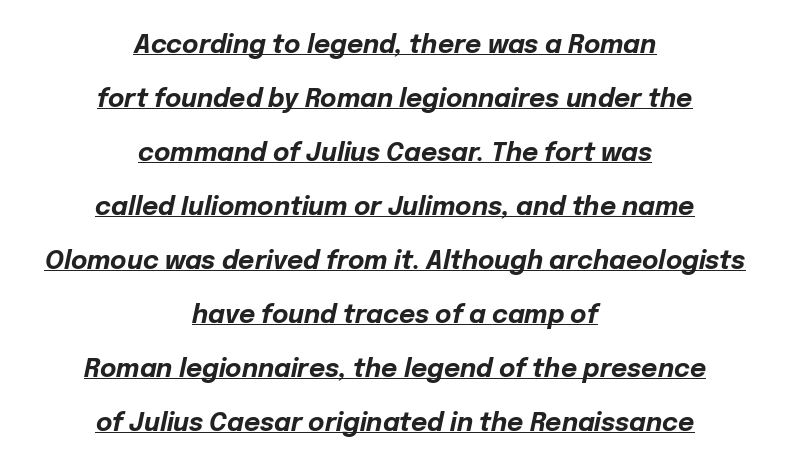
Q: Is the text bold? A: Yes.
Q: Is the text italic (slanted)? A: Yes, it leans right by about 12 degrees.
Q: Is the text underlined? A: Yes.
Q: How is the paragraph aligned? A: Centered.
Q: Is the spacing between letters normal or unusually wide? A: Normal.
Q: Is the spacing between lines tight, normal or loose? A: Loose.
